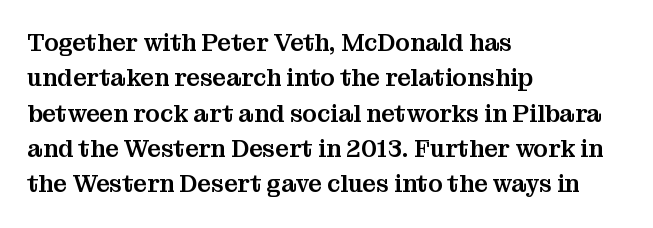
Q: Is the text italic (slanted)? A: No, it is upright.
Q: Is the text underlined? A: No.
Q: How is the paragraph aligned? A: Left-aligned.
Q: Is the spacing between letters normal or unusually wide? A: Normal.
Q: Is the spacing between lines tight, normal or loose? A: Normal.
